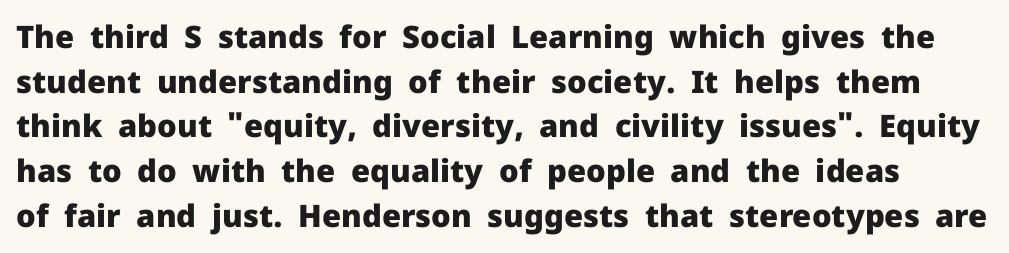
Q: Is the text bold? A: Yes.
Q: Is the text italic (slanted)? A: No, it is upright.
Q: Is the typeface a serif or a sans-serif typeface? A: Sans-serif.
Q: Is the text underlined? A: No.
Q: Is the spacing between letters normal or unusually wide? A: Normal.
Q: Is the spacing between lines tight, normal or loose? A: Normal.
Q: Width (condensed, normal, or wide)? A: Normal.
Q: Stroke contrast? A: Low.
Q: x-height? A: Medium.
Q: Monospaced? A: No.
